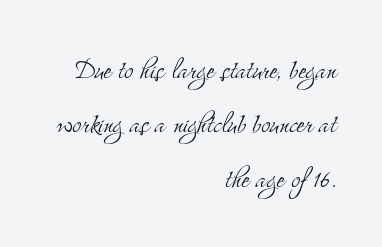
Nothing heavy about these letters — not bold at all. Note the varied advance widths — an 'i' is clearly narrower than an 'm'. Quick note: underline off. Is this a sans? No — the strokes have serifs. The paragraph has a hard right edge and a soft left edge.
